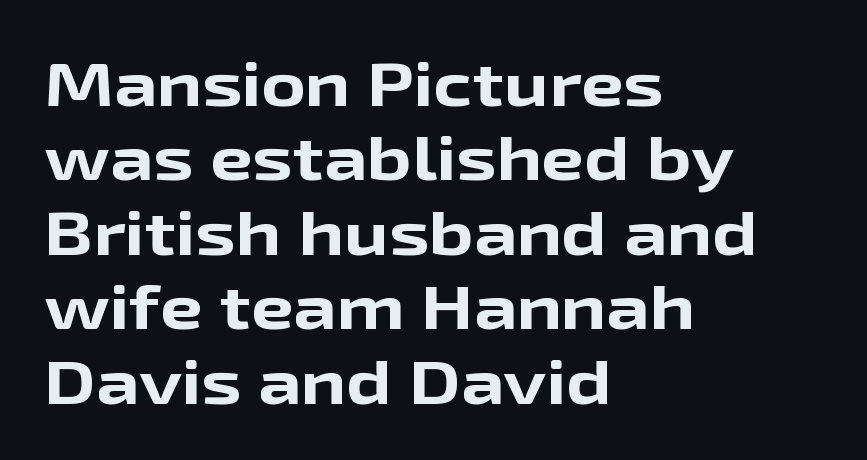
{"serif": "no", "italic": "no", "bold": "yes", "weight": "bold", "width": "wide", "stroke_contrast": "low", "x_height": "medium", "monospaced": "no", "underline": "no", "align": "left", "line_spacing_ratio": 1.22, "letter_spacing": "normal", "letter_spacing_em": 0.0, "glyph_px": 61}
